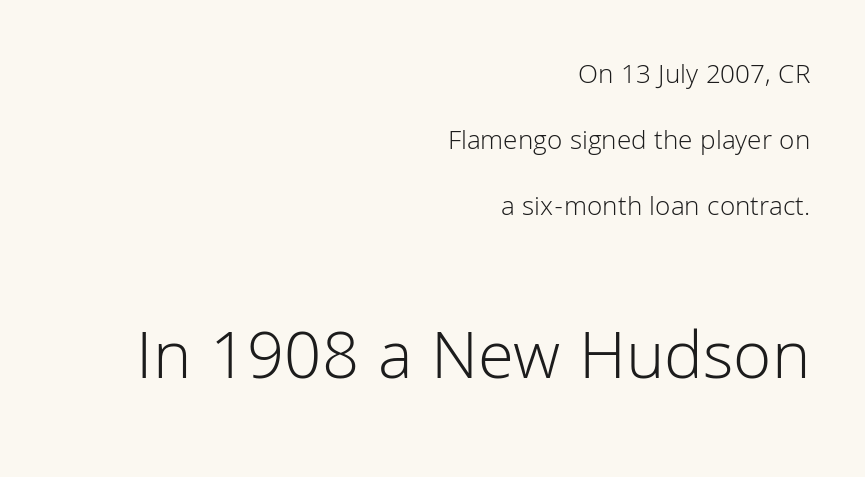
Scale increases going downward across the two blocks. No word sits above an underline. Varying glyph widths throughout — classic text-font behaviour. Posture: vertical. Weight: in the light-to-regular range.
